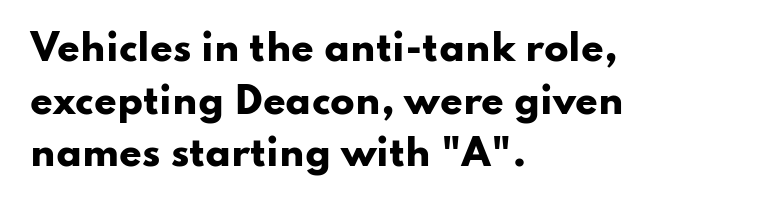
The image shows 36 px heavy, wide sans-serif type, upright; set left-aligned, normal line spacing (1.46x), normal letter spacing, not underlined; low stroke contrast and a small x-height.
